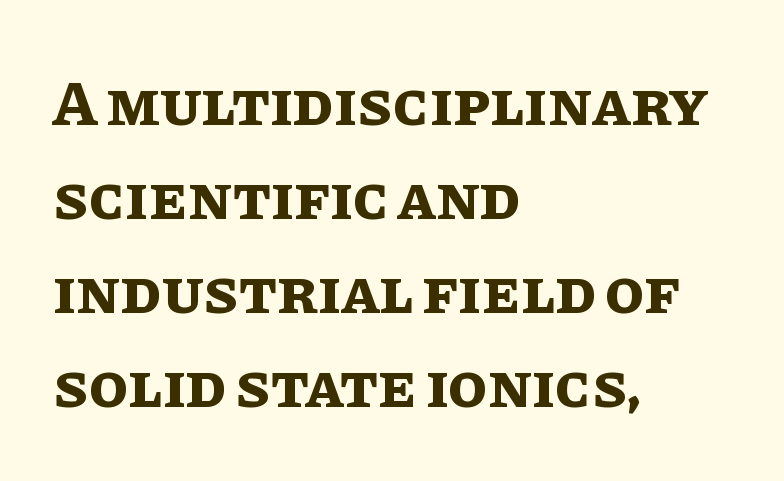
Q: Is the text bold? A: Yes.
Q: Is the text italic (slanted)? A: No, it is upright.
Q: Is the text underlined? A: No.
Q: How is the paragraph aligned? A: Left-aligned.
Q: Is the spacing between letters normal or unusually wide? A: Normal.
Q: Is the spacing between lines tight, normal or loose? A: Normal.
Q: Width (condensed, normal, or wide)? A: Normal.
Q: Stroke contrast? A: Low.
Q: x-height? A: Large.
Q: Monospaced? A: No.
